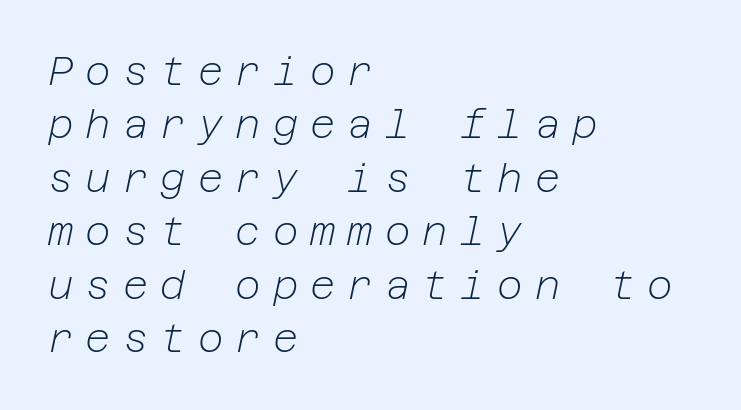
The face looks like a standard text weight, possibly lighter. The block of text has a typical density, with ordinary space between rows. Here the glyphs are tracked loosely, breaking word shapes into spaced letters. Where is the straight margin? On the left. Every character sits at an angle, as italics do. Descenders hang freely into open space.
